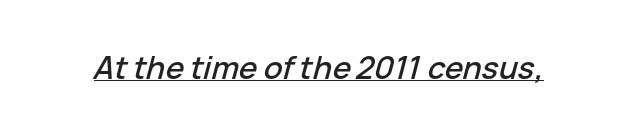
{"italic": "yes", "lean": "right", "slant_degrees": 15, "width": "normal", "stroke_contrast": "low", "x_height": "medium", "monospaced": "no", "underline": "yes", "letter_spacing": "normal", "letter_spacing_em": 0.0, "glyph_px": 31}
